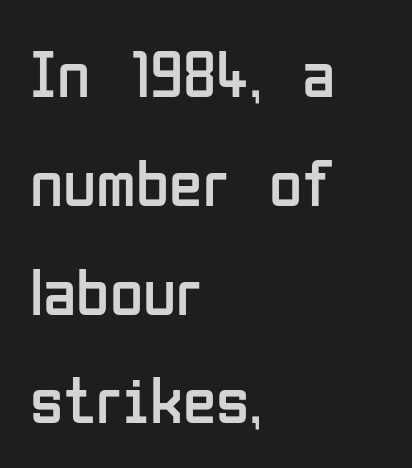
Q: Is the text bold? A: No.
Q: Is the text italic (slanted)? A: No, it is upright.
Q: Is the typeface a serif or a sans-serif typeface? A: Sans-serif.
Q: Is the text underlined? A: No.
Q: How is the paragraph aligned? A: Left-aligned.
Q: Is the spacing between letters normal or unusually wide? A: Normal.
Q: Is the spacing between lines tight, normal or loose? A: Normal.
Q: Width (condensed, normal, or wide)? A: Condensed.
Q: Stroke contrast? A: Low.
Q: x-height? A: Medium.
Q: Monospaced? A: No.
